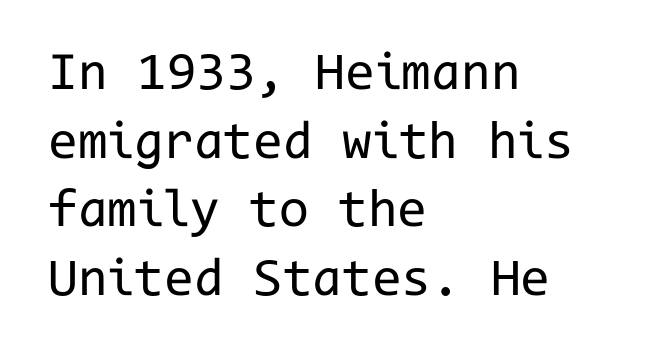
Stem width sits at or under what a default text font uses. Do the characters align in a grid? Yes, the font is monospaced. Bare-footed words on every line. Line spacing here is normal. A typesetter would mark this as roman, not italic. Does the copy run flush right? No — it runs flush left.
